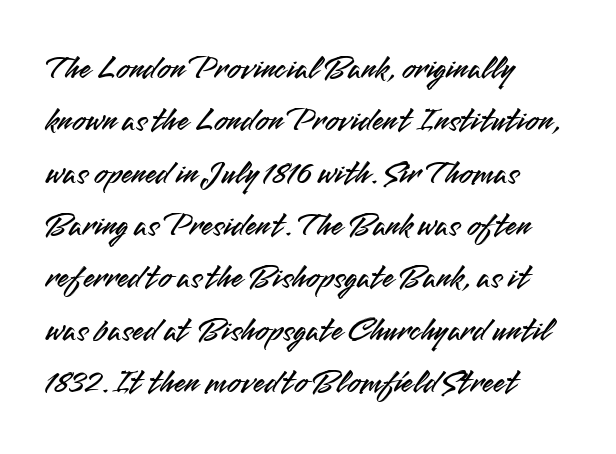
Q: Is the text italic (slanted)? A: Yes.
Q: Is the typeface a serif or a sans-serif typeface? A: Sans-serif.
Q: Is the text underlined? A: No.
Q: How is the paragraph aligned? A: Left-aligned.
Q: Is the spacing between letters normal or unusually wide? A: Normal.
Q: Is the spacing between lines tight, normal or loose? A: Normal.
Q: Width (condensed, normal, or wide)? A: Normal.
Q: Stroke contrast? A: Medium.
Q: x-height? A: Small.
Q: Monospaced? A: No.
